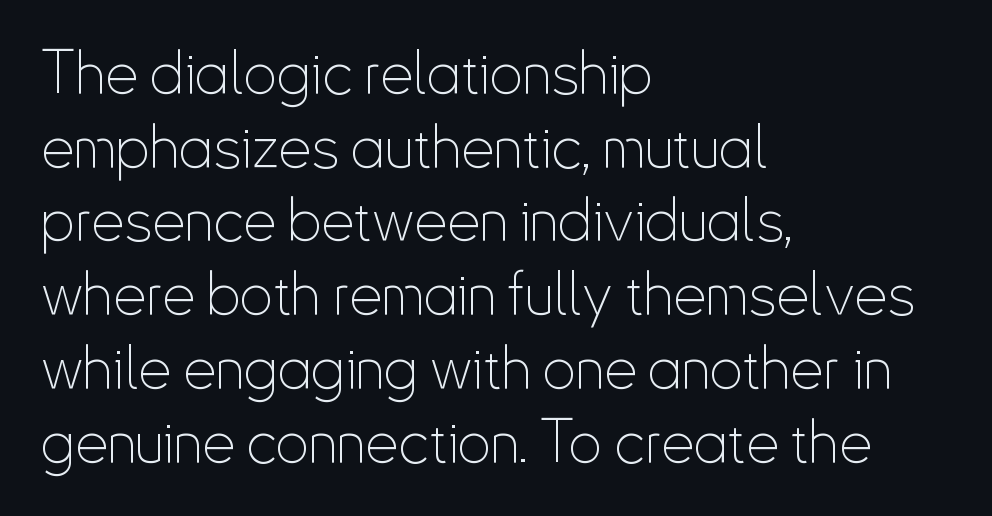
This is the regular roman posture of the typeface. I'd call this a sans setting — the letters go barefoot. The horizontal fit of the characters is conventional and even. No letter is thick-stroked: the sample isn't bold. Is this a fixed-width face? No — the glyphs have proportional, varying widths. This block has exactly the height ordinary leading produces.
